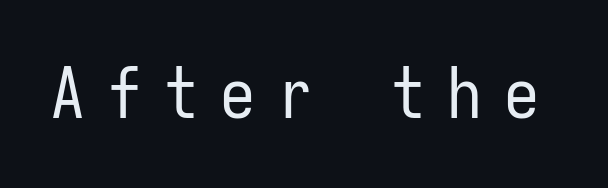
Q: Is the text bold? A: No.
Q: Is the text italic (slanted)? A: No, it is upright.
Q: Is the typeface a serif or a sans-serif typeface? A: Sans-serif.
Q: Is the text underlined? A: No.
Q: Is the spacing between letters normal or unusually wide? A: Unusually wide.
Q: Width (condensed, normal, or wide)? A: Condensed.
Q: Stroke contrast? A: Low.
Q: x-height? A: Medium.
Q: Monospaced? A: Yes.
